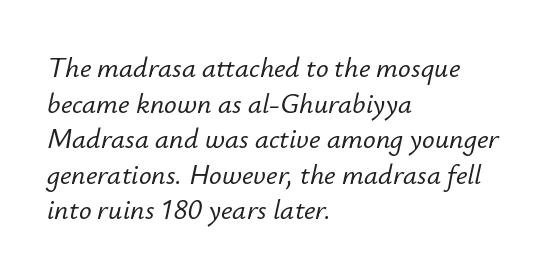
Type without underlining. Note the varied advance widths — an 'i' is clearly narrower than an 'm'. One-word summary of the alignment: left. The vertical gap from one line to the next is medium. An italicized treatment has been applied to the whole sample. Standard letterfit; no display-style spreading of the glyphs.
